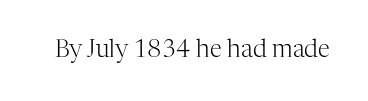
{"italic": "no", "bold": "no", "underline": "no", "letter_spacing": "normal", "letter_spacing_em": 0.0, "glyph_px": 24}
